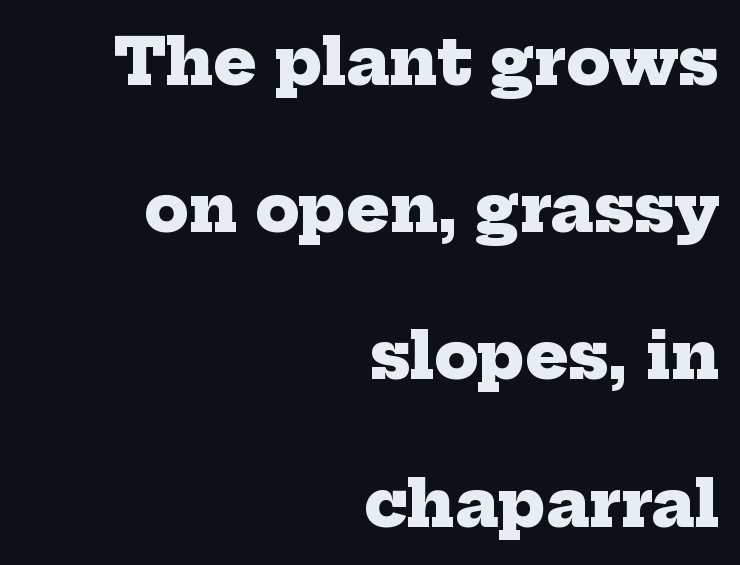
The image shows 64 px heavy serif type; set right-aligned, loose line spacing (2.3x), normal letter spacing, not underlined; low stroke contrast and a medium x-height.
